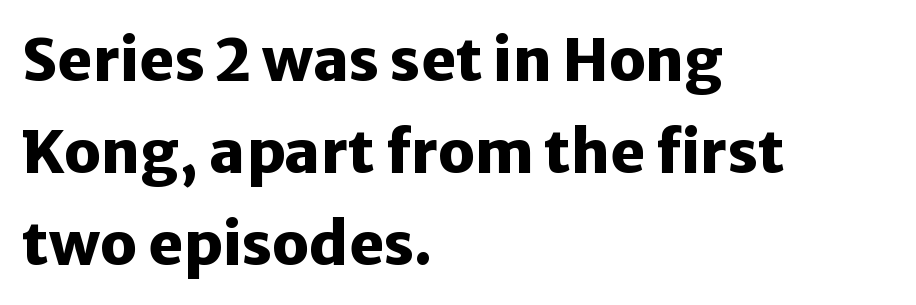
The image shows 59 px heavy sans-serif type, upright; set left-aligned, normal line spacing (1.56x), normal letter spacing, not underlined; low stroke contrast and a medium x-height.
